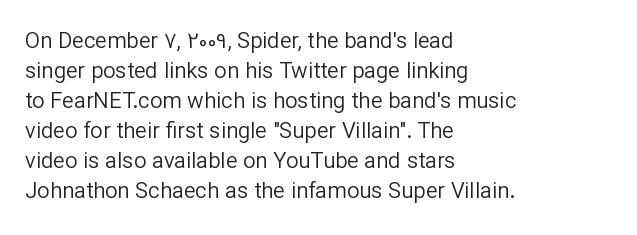
{"italic": "no", "bold": "no", "underline": "no", "align": "left", "line_spacing": "normal", "line_spacing_ratio": 1.36, "letter_spacing": "normal", "letter_spacing_em": 0.0, "glyph_px": 22}
